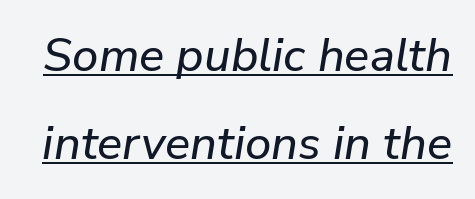
The letterforms sit shoulder to shoulder at normal distance. Designer's note — italics engaged. These lines are rendered in a variable-pitch font. This is underlined copy, the kind a proofreader might mark for attention.
